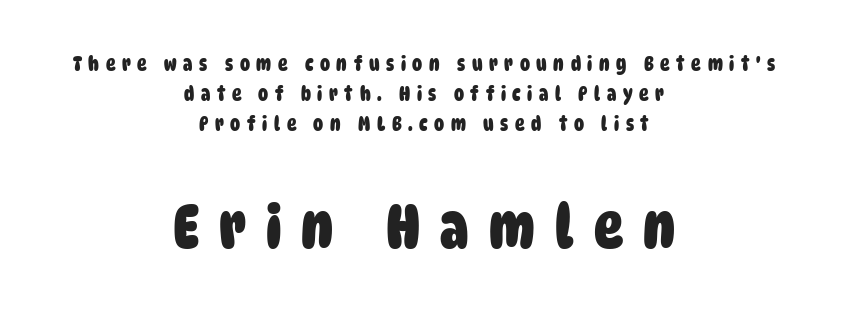
In terms of leading, this rendering sits right in the middle. A centered setting, common on invitations and titles, is used for this passage. Which of the two is more prominent by size? The second, at the bottom. Spacing verdict: proportional, widths tailored to each character.
